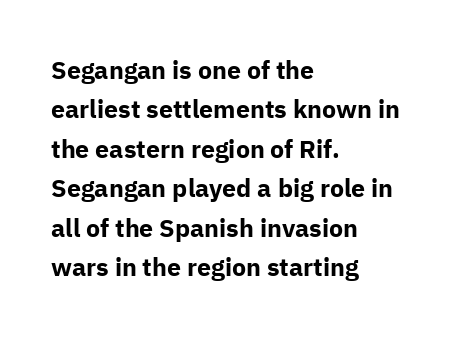
Evenly set lines give the paragraph a standard silhouette. Glance below the letters and you will spot only blank space. Typeset ragged right — the left edge is the straight one. This sample uses plain, unmodified letter spacing. Style check: upright. I'd describe the lettering as bold — thick and assertive.
